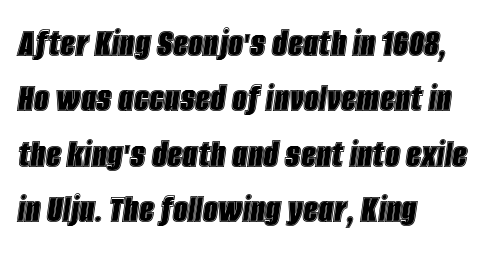
{"italic": "yes", "lean": "right", "slant_degrees": 8, "width": "condensed", "x_height": "large", "monospaced": "no", "underline": "no", "align": "left", "line_spacing": "normal", "line_spacing_ratio": 1.32, "letter_spacing": "normal", "letter_spacing_em": 0.0, "glyph_px": 42}
